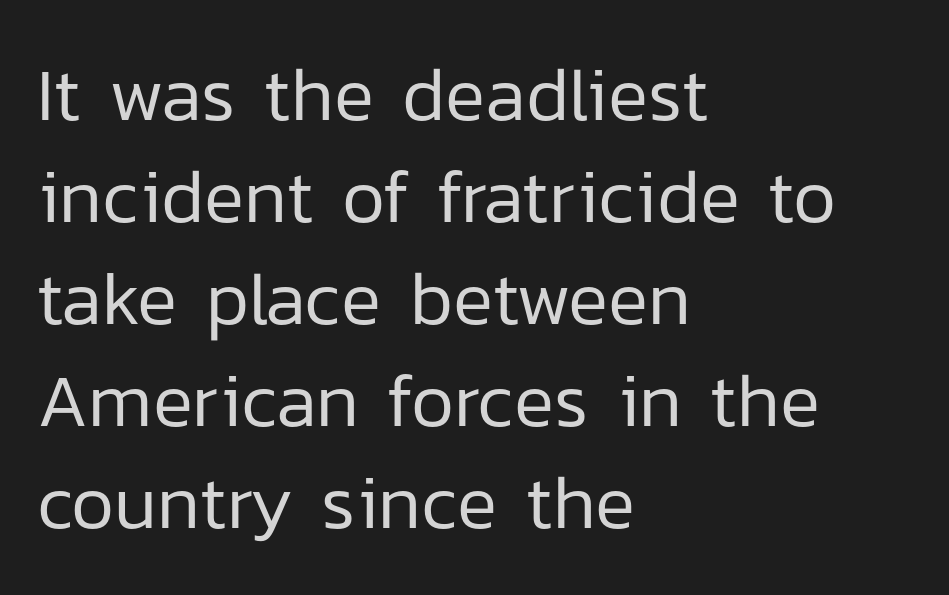
This sample is left-justified, so line endings fall wherever the words run out. Here the designer chose a conventional face with non-uniform glyph widths. This sample uses an upright cut, with every glyph sitting square on the baseline. Think standard paragraph weight, or any step lighter than that. Nobody drew a line under any word here. The font family rendered here belongs to the sans-serif group.
